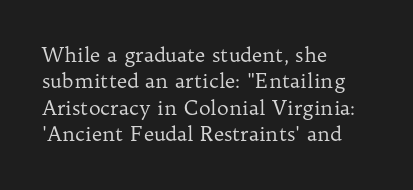
{"italic": "no", "bold": "no", "underline": "no", "align": "left", "line_spacing": "normal", "line_spacing_ratio": 1.32, "letter_spacing": "normal", "letter_spacing_em": 0.0, "glyph_px": 20}
